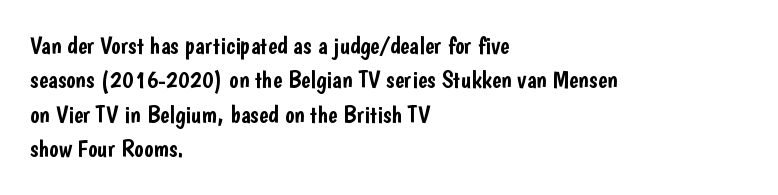
The image shows 25 px text type, upright; set left-aligned, normal line spacing (1.38x), normal letter spacing, not underlined.
